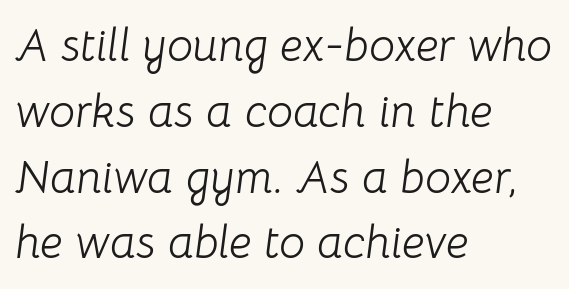
{"italic": "yes", "lean": "right", "slant_degrees": 8, "bold": "no", "weight": "light", "width": "normal", "stroke_contrast": "low", "x_height": "medium", "monospaced": "no", "underline": "no", "align": "left", "line_spacing": "normal", "line_spacing_ratio": 1.43, "letter_spacing": "normal", "letter_spacing_em": 0.0, "glyph_px": 46}
